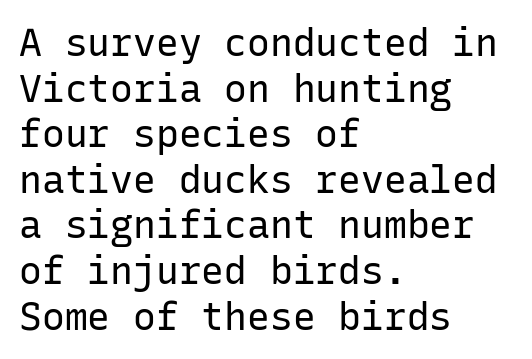
{"serif": "no", "italic": "no", "bold": "no", "weight": "regular", "width": "normal", "stroke_contrast": "low", "x_height": "medium", "monospaced": "yes", "underline": "no", "align": "left", "line_spacing_ratio": 1.2, "letter_spacing": "normal", "letter_spacing_em": 0.0, "glyph_px": 38}
